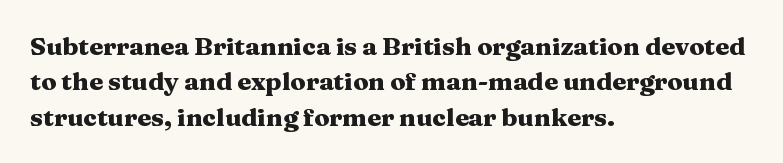
{"italic": "no", "bold": "yes", "underline": "no", "align": "left", "line_spacing": "normal", "line_spacing_ratio": 1.42, "letter_spacing": "normal", "letter_spacing_em": 0.0, "glyph_px": 25}
